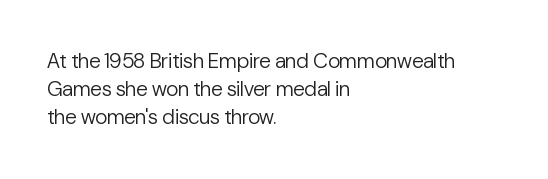
{"italic": "no", "bold": "no", "underline": "no", "align": "left", "line_spacing": "normal", "line_spacing_ratio": 1.34, "letter_spacing": "normal", "letter_spacing_em": 0.0, "glyph_px": 21}
